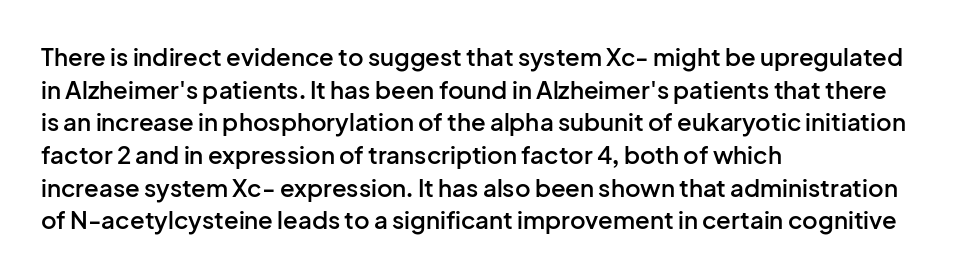
The image shows 24 px text type, upright; set left-aligned, normal line spacing (1.36x), normal letter spacing, not underlined.
